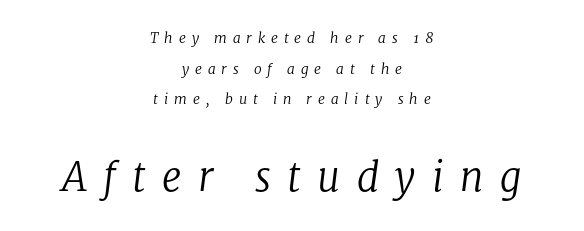
{"serif": "yes", "italic": "yes", "lean": "right", "slant_degrees": 8, "bold": "no", "weight": "regular", "width": "normal", "stroke_contrast": "low", "x_height": "medium", "monospaced": "no", "underline": "no", "align": "center", "line_spacing": "loose", "line_spacing_ratio": 2.18, "letter_spacing": "wide", "letter_spacing_em": 0.42, "larger_block": "second", "size_ratio": 2.79, "glyph_px": 39}
